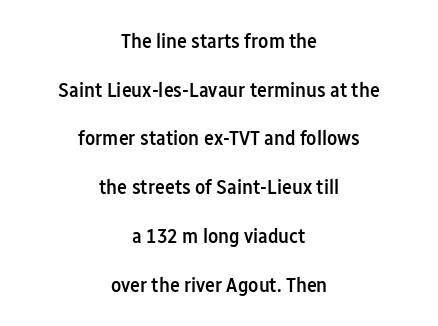
{"italic": "no", "bold": "semi", "underline": "no", "align": "center", "line_spacing": "loose", "line_spacing_ratio": 2.32, "letter_spacing": "normal", "letter_spacing_em": 0.0, "glyph_px": 21}
